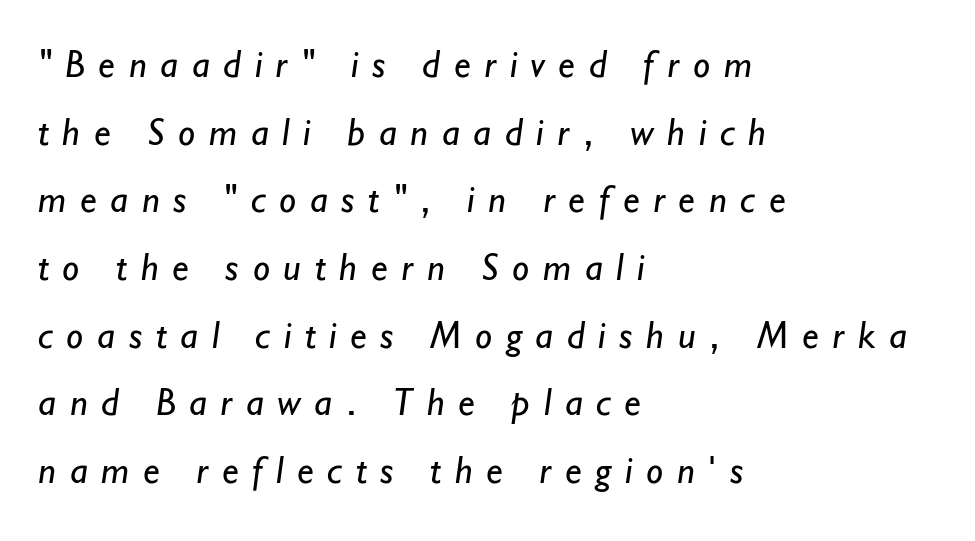
Q: Is the text bold? A: No.
Q: Is the typeface a serif or a sans-serif typeface? A: Sans-serif.
Q: Is the text underlined? A: No.
Q: How is the paragraph aligned? A: Left-aligned.
Q: Is the spacing between letters normal or unusually wide? A: Unusually wide.
Q: Width (condensed, normal, or wide)? A: Normal.
Q: Stroke contrast? A: Low.
Q: x-height? A: Small.
Q: Monospaced? A: No.
